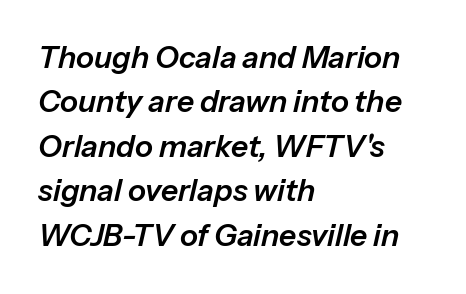
{"italic": "yes", "lean": "right", "slant_degrees": 13, "width": "normal", "stroke_contrast": "low", "x_height": "medium", "monospaced": "no", "underline": "no", "align": "left", "line_spacing": "normal", "line_spacing_ratio": 1.48, "letter_spacing": "normal", "letter_spacing_em": 0.0, "glyph_px": 30}
